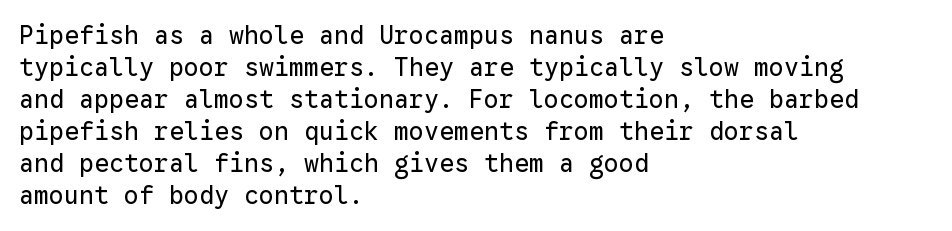
Glance below the letters and you will spot only blank space. The weight tops out at a normal text grade. Teacher's note: observe the even left margin — that is flush-left alignment. Interline gaps are of average width in this sample. In terms of posture, this sample is upright.
